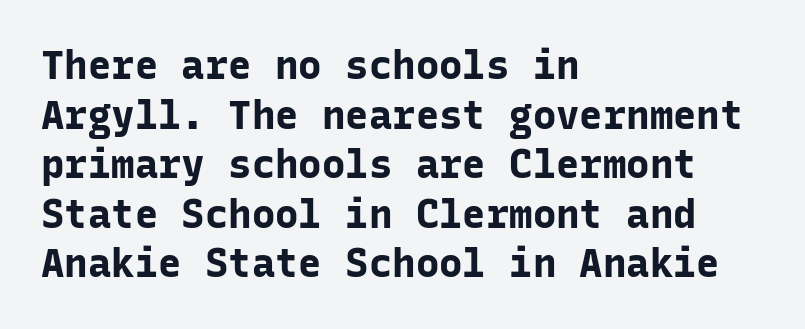
{"serif": "no", "italic": "no", "bold": "yes", "weight": "bold", "width": "normal", "stroke_contrast": "low", "x_height": "medium", "monospaced": "yes", "underline": "no", "align": "left", "line_spacing": "normal", "line_spacing_ratio": 1.27, "letter_spacing": "normal", "letter_spacing_em": 0.0, "glyph_px": 39}
